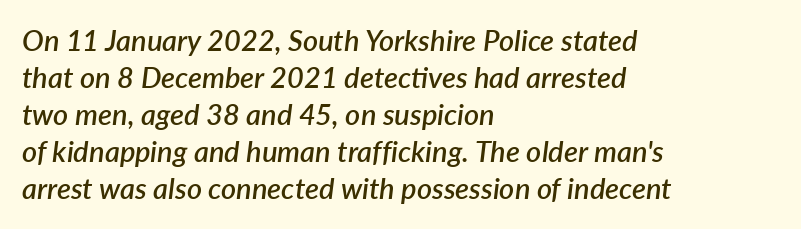
Notice how the passage keeps a crisp vertical edge on the left only. Check under the words: just untouched page. Style check: oblique. Summary of weight: moderately heavy, a semibold.
